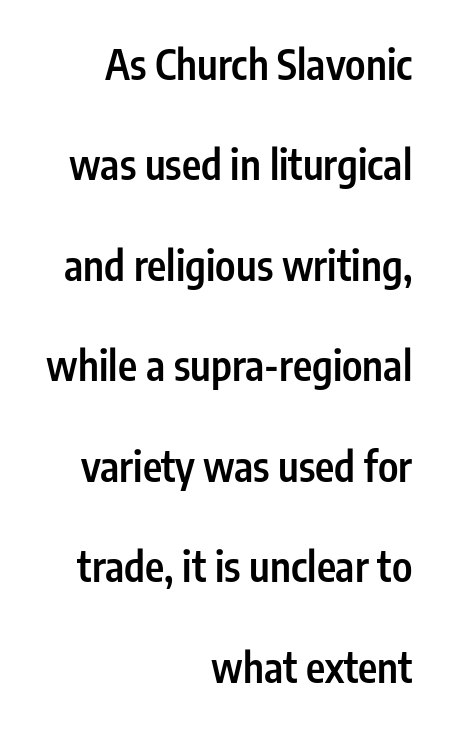
Look at the bottom of the vertical strokes: they stop flat, with no serifs. The words here are not underlined. The sample has been set in demibold, a notch under bold. In terms of leading, this rendering errs on the spacious side.
